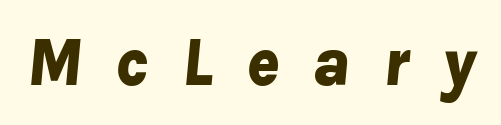
Q: Is the text bold? A: Yes.
Q: Is the text italic (slanted)? A: Yes, it leans right by about 8 degrees.
Q: Is the text underlined? A: No.
Q: Is the spacing between letters normal or unusually wide? A: Unusually wide.
Q: Width (condensed, normal, or wide)? A: Normal.
Q: Stroke contrast? A: Low.
Q: x-height? A: Medium.
Q: Monospaced? A: No.
